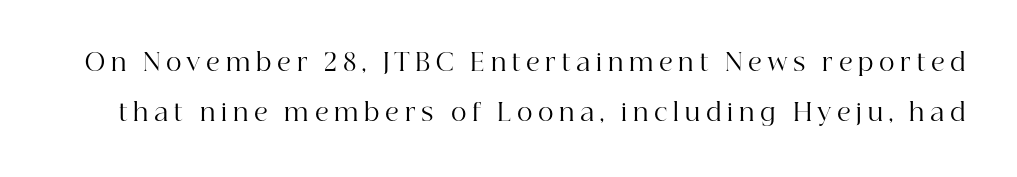
The image shows 24 px text type, upright; set loose line spacing (2.08x), unusually wide letter spacing (+0.24 em), not underlined.
